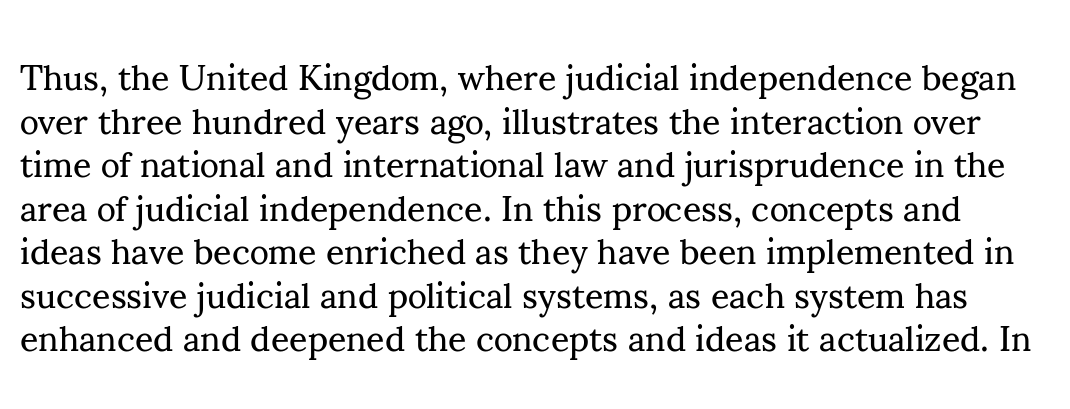
The image shows 36 px regular-weight serif type, upright; set line spacing 1.21x, normal letter spacing, not underlined; medium stroke contrast and a small x-height.
